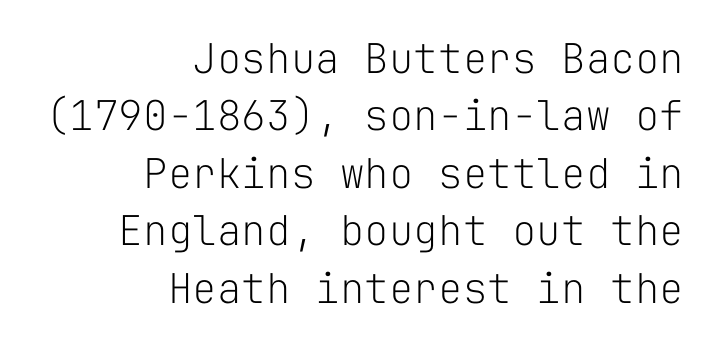
{"serif": "no", "italic": "no", "bold": "no", "weight": "light", "width": "normal", "stroke_contrast": "low", "x_height": "medium", "monospaced": "yes", "underline": "no", "align": "right", "line_spacing": "normal", "line_spacing_ratio": 1.4, "letter_spacing": "normal", "letter_spacing_em": 0.0, "glyph_px": 41}
